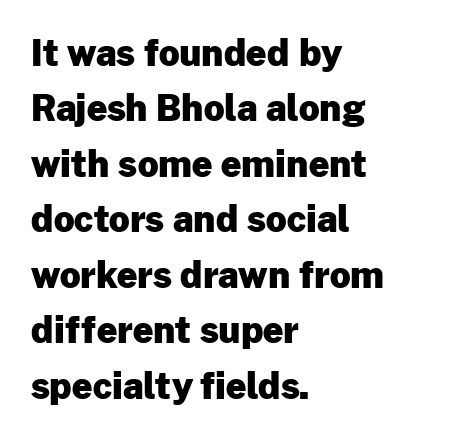
Q: Is the text bold? A: Yes.
Q: Is the text italic (slanted)? A: No, it is upright.
Q: Is the typeface a serif or a sans-serif typeface? A: Sans-serif.
Q: Is the text underlined? A: No.
Q: How is the paragraph aligned? A: Left-aligned.
Q: Is the spacing between letters normal or unusually wide? A: Normal.
Q: Is the spacing between lines tight, normal or loose? A: Normal.
Q: Width (condensed, normal, or wide)? A: Normal.
Q: Stroke contrast? A: Low.
Q: x-height? A: Medium.
Q: Monospaced? A: No.
